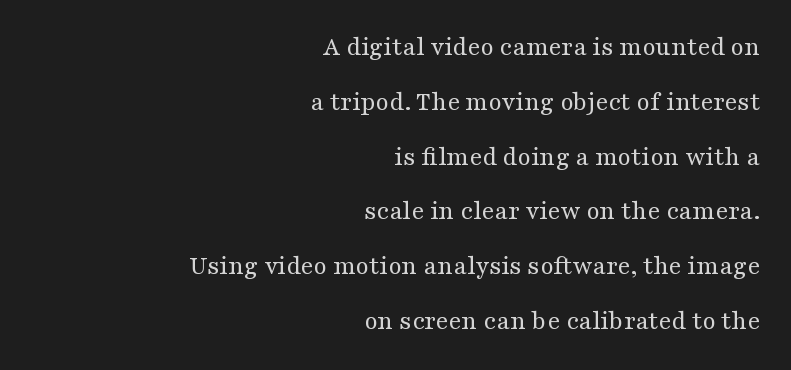
Q: Is the text bold? A: No.
Q: Is the text italic (slanted)? A: No, it is upright.
Q: Is the text underlined? A: No.
Q: How is the paragraph aligned? A: Right-aligned.
Q: Is the spacing between letters normal or unusually wide? A: Normal.
Q: Is the spacing between lines tight, normal or loose? A: Loose.
